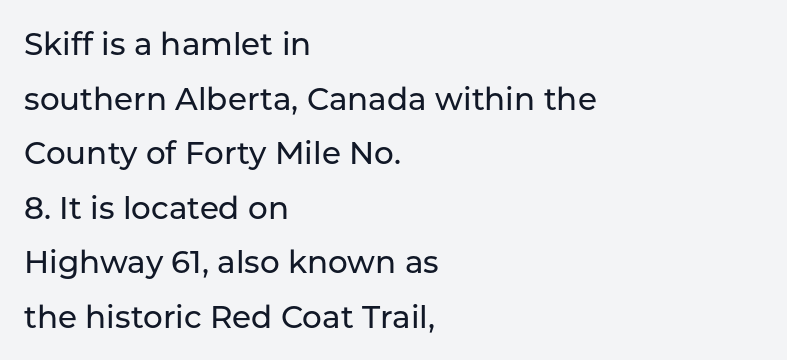
Does the lettering tilt? It doesn't — this is upright. Check where the strokes stop: nothing finishes them off — pure sans. Nobody drew a line under any word here. Here the designer chose a conventional face with non-uniform glyph widths. Spacing between characters is what you'd get straight out of the box.
